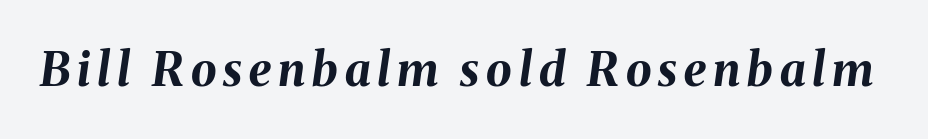
A clean baseline with only descenders dipping below it. You could not count columns in this text — the font is proportionally spaced. Weight: bold. Designer's note — italics engaged.
